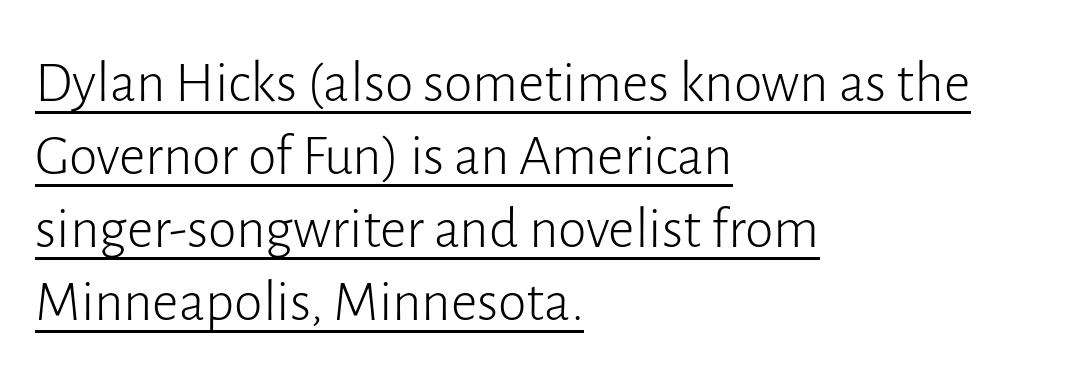
The image shows 58 px light sans-serif type, upright; set left-aligned, normal line spacing (1.26x), normal letter spacing, underlined; low stroke contrast and a medium x-height.
